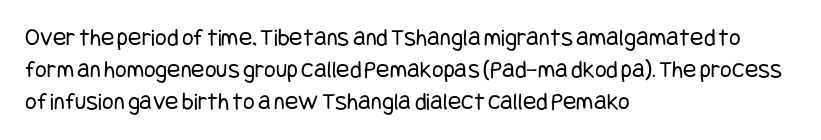
These lines keep a tight, regular rhythm from letter to letter. This sample is left-justified, so line endings fall wherever the words run out. The space between consecutive lines is moderate. Do the letters lean? They stand straight. The passage shown is not underscored anywhere. Stems and bowls with no extra thickness — not bold.
